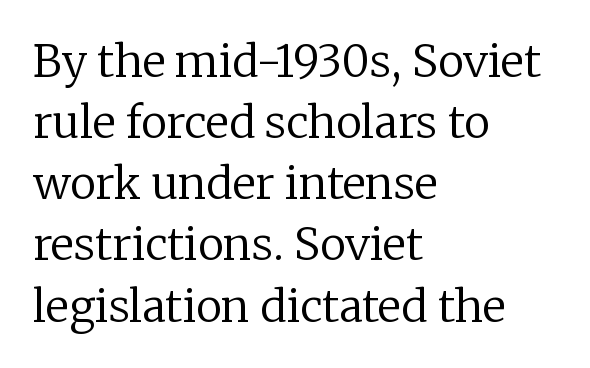
Clear beneath every line of the passage. The horizontal fit of the characters is conventional and even. A quiet, ordinary-to-light weight characterises the typeface. I'd call this a serif setting — the letters wear small feet. Summary of vertical rhythm: regular, with standard interline spacing.
